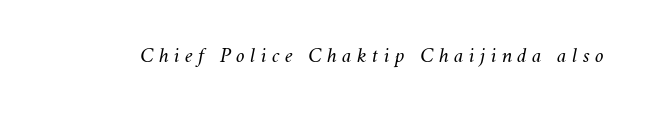
The font is comparable to plain body text, perhaps lighter. Look at the tracking — it's clearly loosened, letters drifting apart. Notice how the stems are inclined rather than vertical — that's the hallmark of italics. No word sits above an underline.
